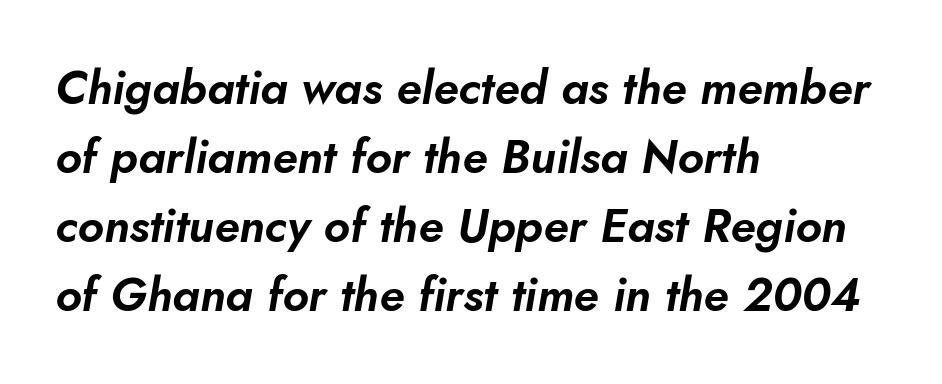
A typesetter would call this proportional, since set widths differ per character. Teacher's note: observe the even left margin — that is flush-left alignment. There's an unmistakable incline to the writing here. The type is set solid horizontally, with unmodified tracking. One glance says typical: line gaps are just what's usual.
